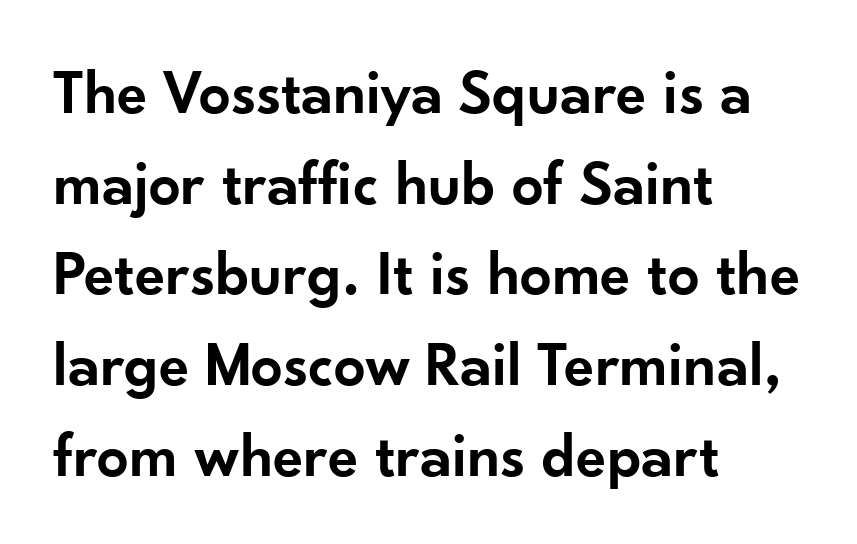
Q: Is the text bold? A: Semi-bold.
Q: Is the text italic (slanted)? A: No, it is upright.
Q: Is the typeface a serif or a sans-serif typeface? A: Sans-serif.
Q: Is the text underlined? A: No.
Q: How is the paragraph aligned? A: Left-aligned.
Q: Is the spacing between letters normal or unusually wide? A: Normal.
Q: Is the spacing between lines tight, normal or loose? A: Normal.
Q: Width (condensed, normal, or wide)? A: Normal.
Q: Stroke contrast? A: Low.
Q: x-height? A: Small.
Q: Monospaced? A: No.
